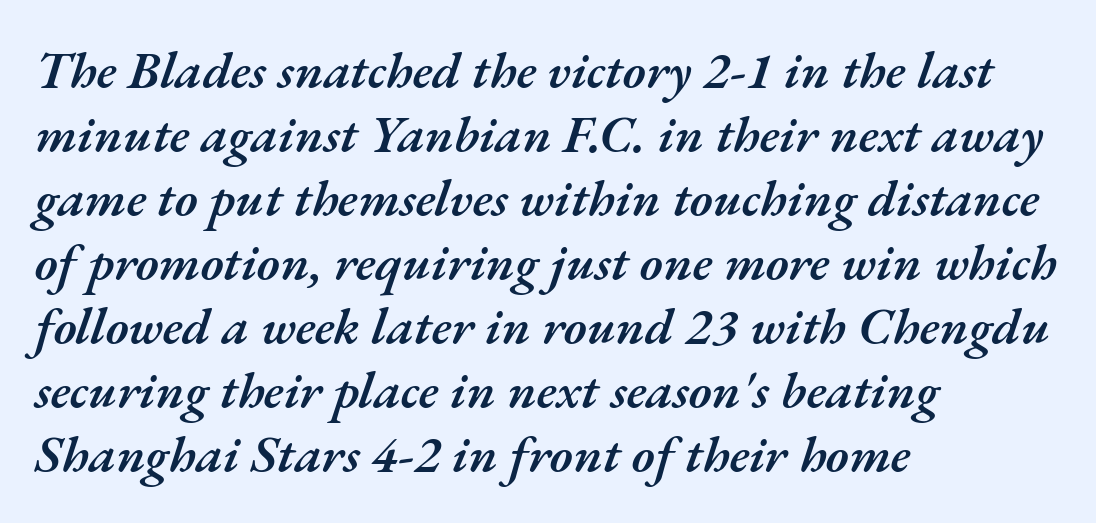
{"italic": "yes", "lean": "right", "slant_degrees": 17, "bold": "semi", "weight": "semibold", "width": "normal", "stroke_contrast": "medium", "x_height": "small", "monospaced": "no", "underline": "no", "align": "left", "line_spacing_ratio": 1.23, "letter_spacing": "normal", "letter_spacing_em": 0.0, "glyph_px": 52}
